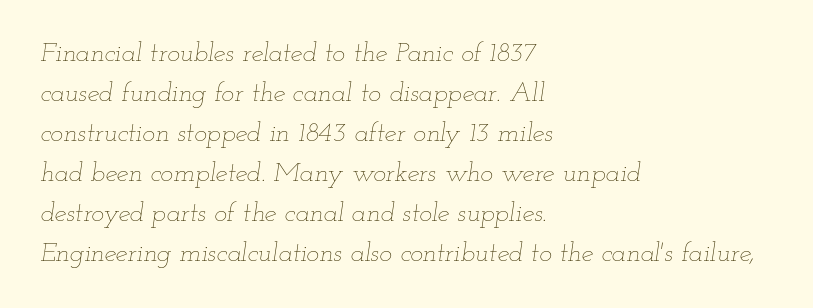
The image shows 27 px text type, italic (leaning right); set left-aligned, normal line spacing (1.48x), normal letter spacing, not underlined.
